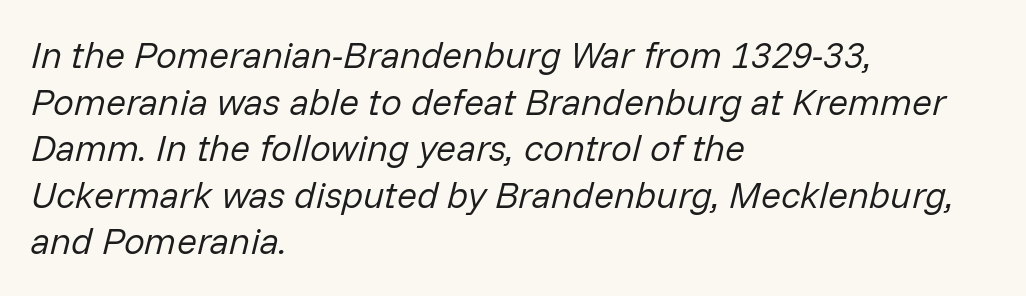
Q: Is the text bold? A: No.
Q: Is the text italic (slanted)? A: Yes, it leans right by about 14 degrees.
Q: Is the text underlined? A: No.
Q: How is the paragraph aligned? A: Left-aligned.
Q: Is the spacing between letters normal or unusually wide? A: Normal.
Q: Is the spacing between lines tight, normal or loose? A: Normal.
Q: Width (condensed, normal, or wide)? A: Normal.
Q: Stroke contrast? A: Low.
Q: x-height? A: Medium.
Q: Monospaced? A: No.
